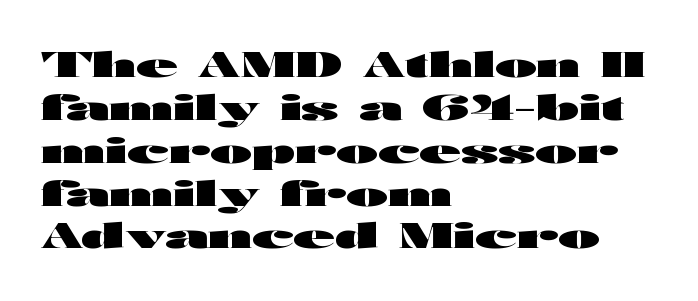
The image shows 34 px heavy, wide sans-serif type, upright; set left-aligned, normal line spacing (1.26x), normal letter spacing, not underlined; high stroke contrast and a medium x-height.
